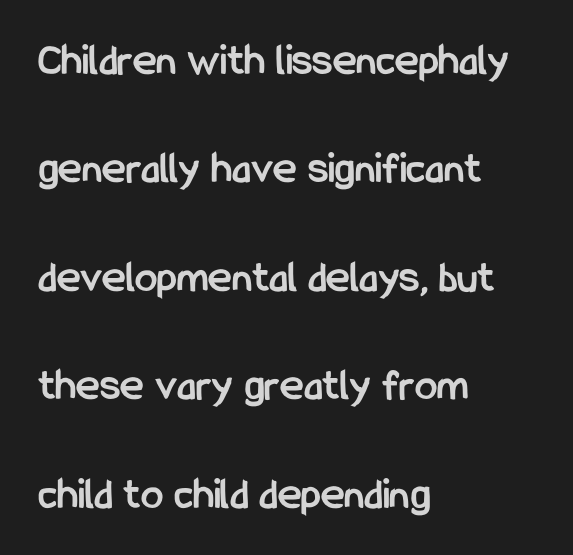
The image shows 45 px semibold, condensed sans-serif type, upright; set left-aligned, loose line spacing (2.41x), normal letter spacing, not underlined; low stroke contrast and a medium x-height.
